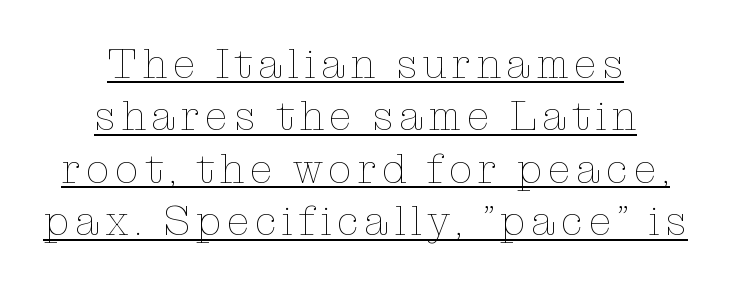
In designer terms, the underline attribute is active on this setting. Is this a heavy cut? Hardly; it is regular or lighter. This block has exactly the height ordinary leading produces. This sample is center-justified, so both line endings float freely.
